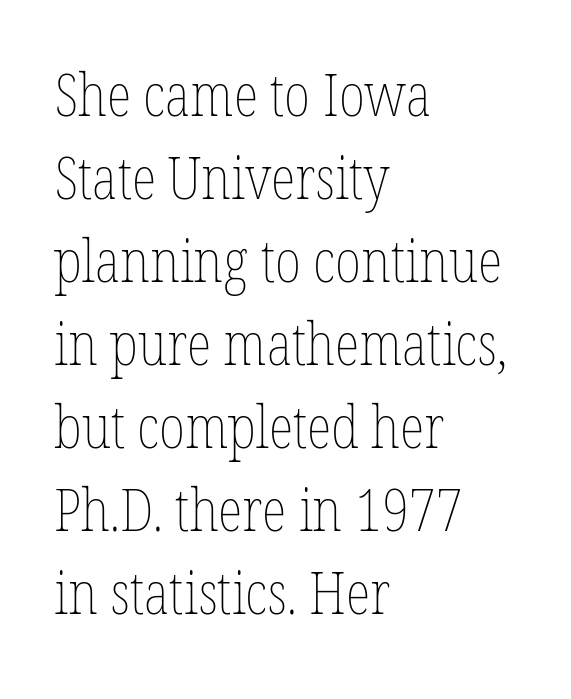
The image shows 58 px thin, condensed type, upright; set left-aligned, normal line spacing (1.43x), normal letter spacing, not underlined; low stroke contrast and a medium x-height.
